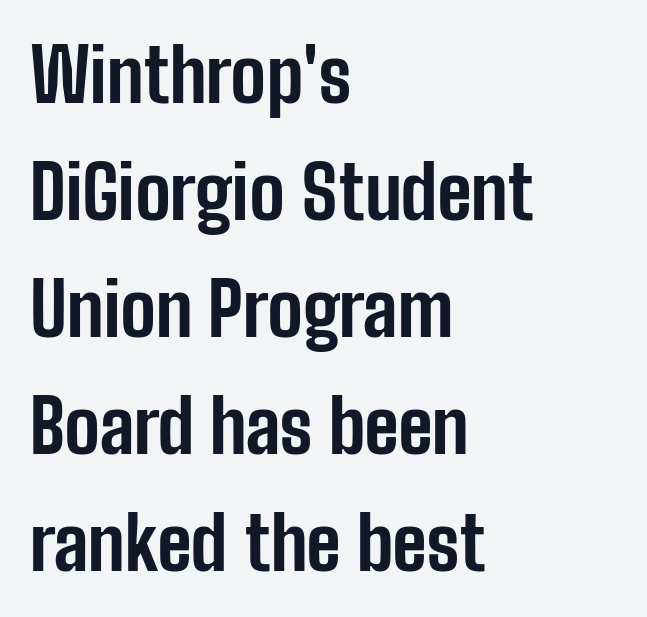
Q: Is the text bold? A: Yes.
Q: Is the text italic (slanted)? A: No, it is upright.
Q: Is the typeface a serif or a sans-serif typeface? A: Sans-serif.
Q: Is the text underlined? A: No.
Q: How is the paragraph aligned? A: Left-aligned.
Q: Is the spacing between letters normal or unusually wide? A: Normal.
Q: Is the spacing between lines tight, normal or loose? A: Normal.
Q: Width (condensed, normal, or wide)? A: Condensed.
Q: Stroke contrast? A: Low.
Q: x-height? A: Medium.
Q: Monospaced? A: No.
